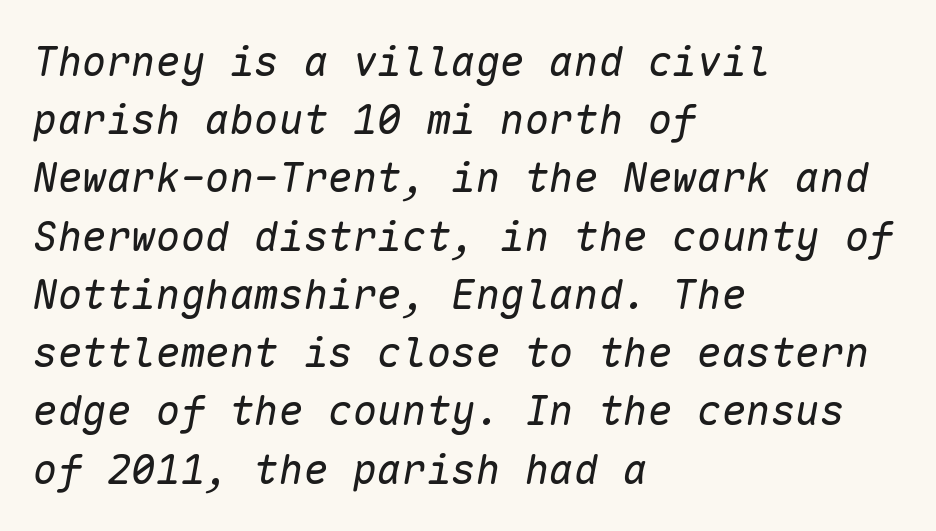
{"italic": "yes", "lean": "right", "slant_degrees": 10, "bold": "no", "weight": "regular", "width": "normal", "stroke_contrast": "low", "x_height": "medium", "monospaced": "yes", "underline": "no", "align": "left", "line_spacing": "normal", "line_spacing_ratio": 1.42, "letter_spacing": "normal", "letter_spacing_em": 0.0, "glyph_px": 41}
